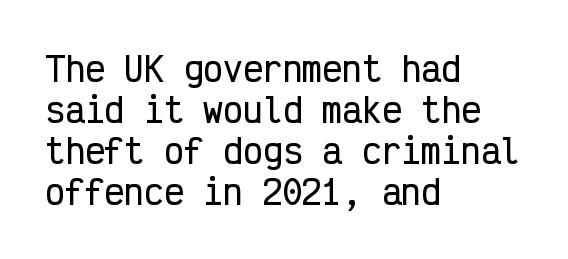
{"serif": "no", "italic": "no", "width": "condensed", "stroke_contrast": "low", "x_height": "medium", "monospaced": "yes", "underline": "no", "align": "left", "line_spacing_ratio": 1.24, "letter_spacing": "normal", "letter_spacing_em": 0.0, "glyph_px": 33}
